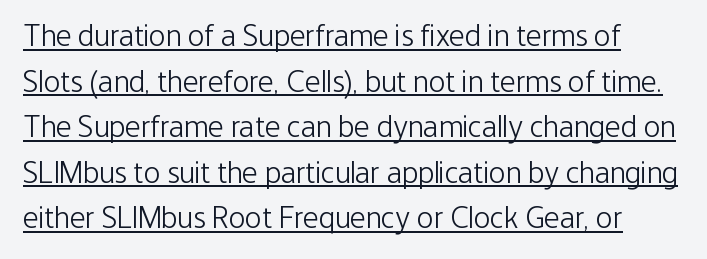
The image shows 31 px light, condensed sans-serif type, upright; set normal line spacing (1.47x), normal letter spacing, underlined; low stroke contrast and a medium x-height.
